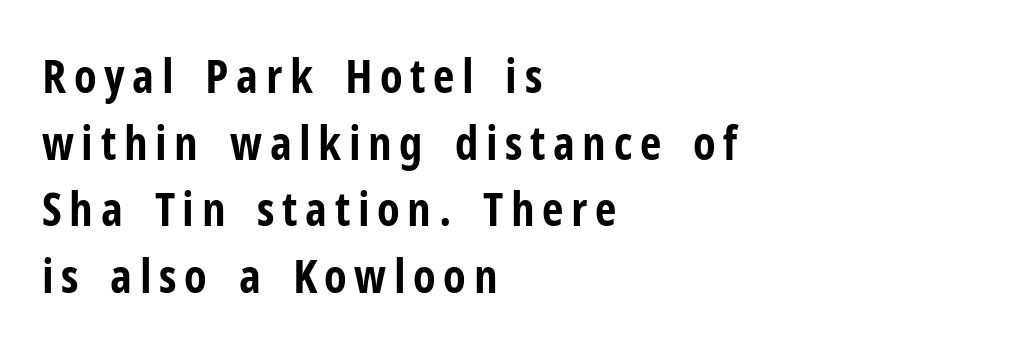
Q: Is the text bold? A: Yes.
Q: Is the text italic (slanted)? A: No, it is upright.
Q: Is the typeface a serif or a sans-serif typeface? A: Sans-serif.
Q: Is the text underlined? A: No.
Q: How is the paragraph aligned? A: Left-aligned.
Q: Is the spacing between lines tight, normal or loose? A: Normal.
Q: Width (condensed, normal, or wide)? A: Condensed.
Q: Stroke contrast? A: Low.
Q: x-height? A: Medium.
Q: Monospaced? A: No.
